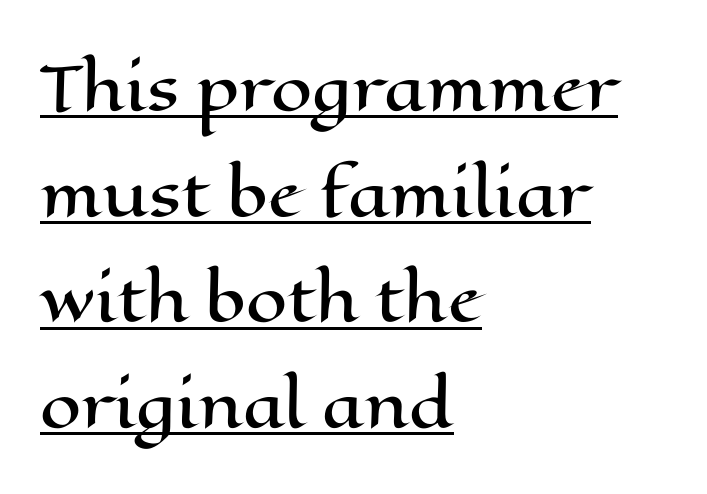
Spacing between characters is what you'd get straight out of the box. Caption: lettering with a line underneath. Proportional: the letters do not fall into vertical columns. Horizontal alignment here is leftward, the default for most running prose. You can tell it's not italic because the verticals are truly vertical.
